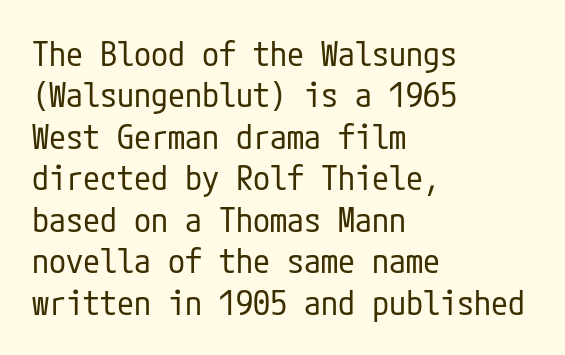
The image shows 34 px regular-weight, condensed sans-serif type, upright; set left-aligned, line spacing 1.22x, normal letter spacing, not underlined; low stroke contrast and a medium x-height.
